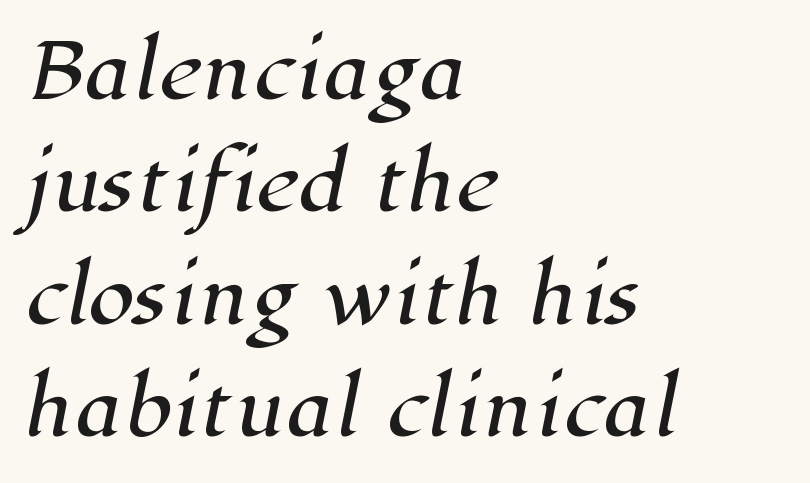
Default kerning and tracking; the words read as compact shapes. Descenders hang freely into open space. The paragraph has a hard left edge and a soft right edge. Vertical spacing — default. Character widths vary here, with narrow letters taking less room than wide ones.
